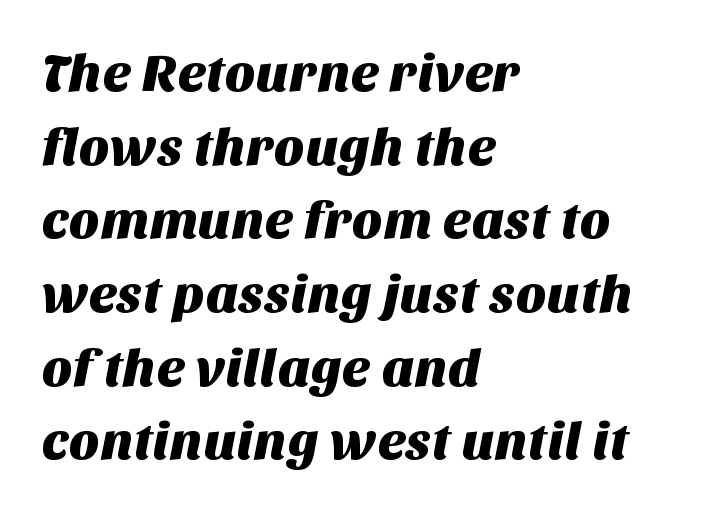
The image shows 53 px sans-serif type; set left-aligned, normal line spacing (1.39x), normal letter spacing, not underlined; medium stroke contrast and a large x-height.
